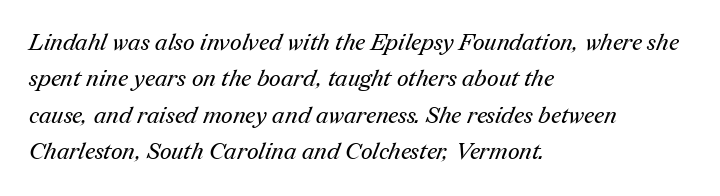
{"bold": "no", "underline": "no", "align": "left", "line_spacing": "normal", "line_spacing_ratio": 1.58, "letter_spacing": "normal", "letter_spacing_em": 0.0, "glyph_px": 23}
